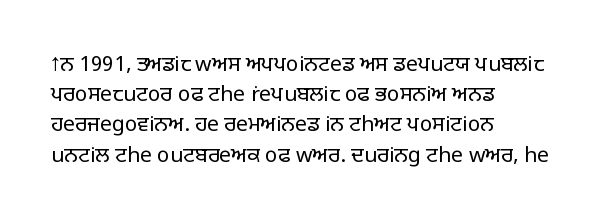
Q: Is the text bold? A: No.
Q: Is the text italic (slanted)? A: No, it is upright.
Q: Is the text underlined? A: No.
Q: How is the paragraph aligned? A: Left-aligned.
Q: Is the spacing between letters normal or unusually wide? A: Normal.
Q: Is the spacing between lines tight, normal or loose? A: Normal.
